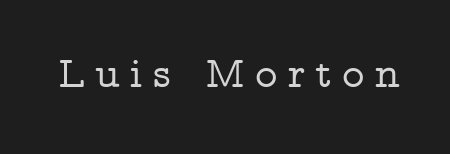
The image shows 43 px wide serif type, upright; set unusually wide letter spacing (+0.23 em), not underlined; low stroke contrast and a medium x-height.
